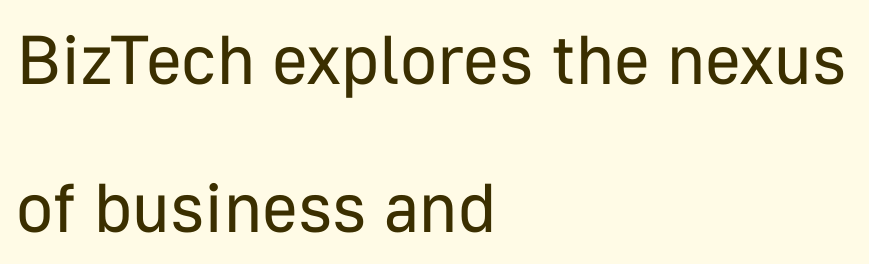
This rendering features lettering with no underline. The compositor pushed each line to the left boundary. Widely set lines give the paragraph a tall, airy silhouette. Check where the strokes stop: nothing finishes them off — pure sans.
